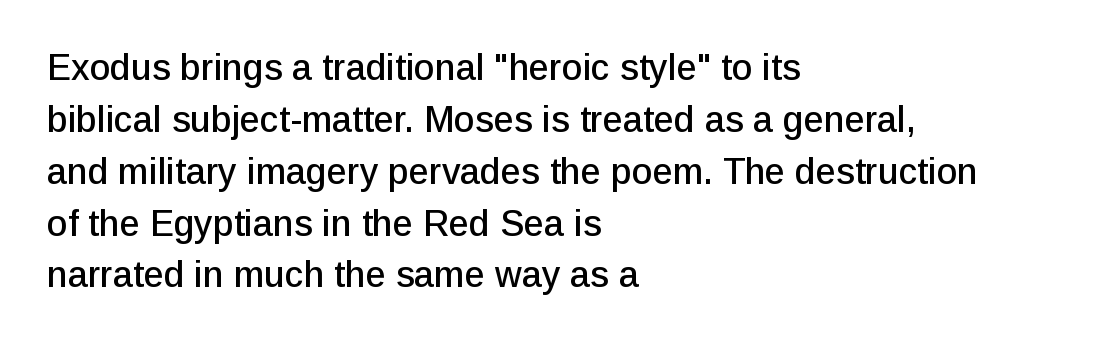
Q: Is the text italic (slanted)? A: No, it is upright.
Q: Is the typeface a serif or a sans-serif typeface? A: Sans-serif.
Q: Is the text underlined? A: No.
Q: How is the paragraph aligned? A: Left-aligned.
Q: Is the spacing between letters normal or unusually wide? A: Normal.
Q: Is the spacing between lines tight, normal or loose? A: Normal.
Q: Width (condensed, normal, or wide)? A: Normal.
Q: Stroke contrast? A: Low.
Q: x-height? A: Medium.
Q: Monospaced? A: No.
